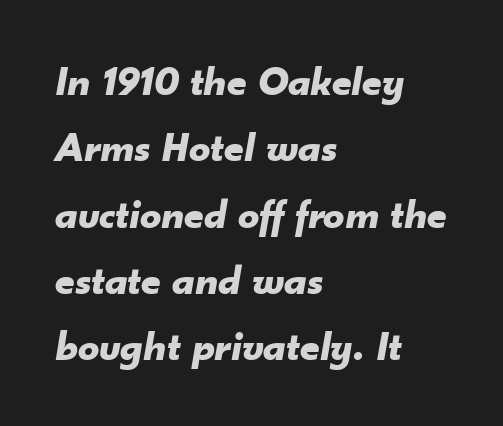
A full-strength bold gives these letters their thick strokes. A typesetter would call this proportional, since set widths differ per character. A clean baseline with only descenders dipping below it. Line beginnings align vertically; line endings do not.
